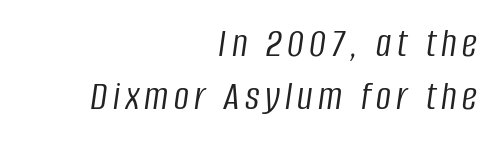
{"italic": "yes", "lean": "right", "slant_degrees": 8, "bold": "no", "weight": "light", "width": "condensed", "stroke_contrast": "low", "x_height": "large", "monospaced": "no", "underline": "no", "align": "right", "line_spacing": "normal", "line_spacing_ratio": 1.27, "glyph_px": 42}
